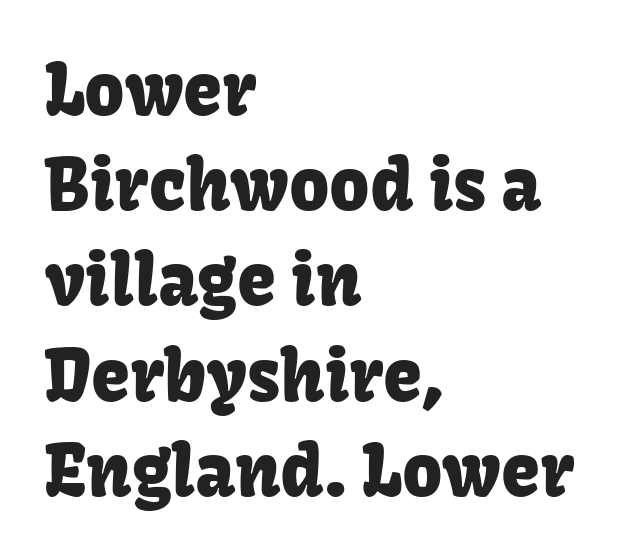
The image shows 70 px sans-serif type, upright; set left-aligned, normal line spacing (1.36x), normal letter spacing, not underlined; low stroke contrast and a medium x-height.
